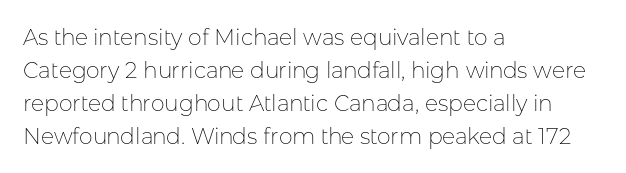
The image shows 22 px text type, upright; set left-aligned, normal line spacing (1.5x), normal letter spacing, not underlined.
